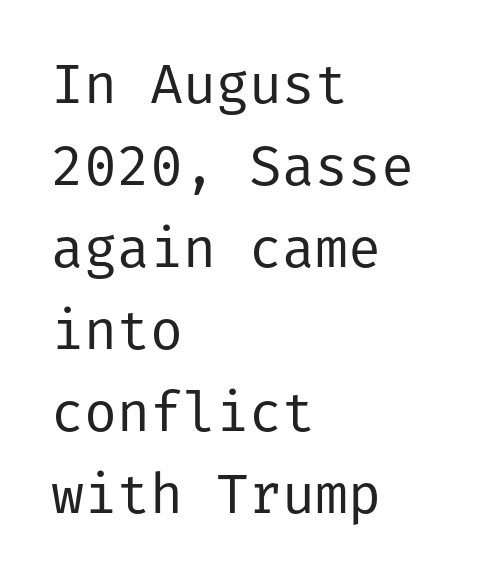
{"serif": "no", "italic": "no", "bold": "no", "weight": "regular", "width": "normal", "stroke_contrast": "low", "x_height": "medium", "underline": "no", "align": "left", "line_spacing": "normal", "line_spacing_ratio": 1.49, "letter_spacing": "normal", "letter_spacing_em": 0.0, "glyph_px": 55}
